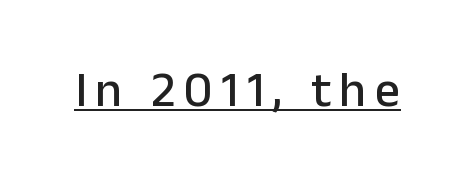
The image shows 50 px sans-serif type, upright; set underlined; low stroke contrast and a medium x-height.
